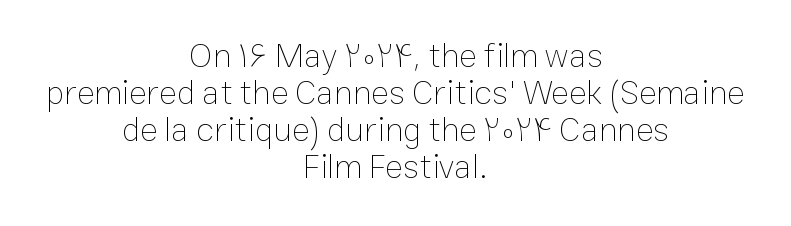
The zone under the glyphs is completely vacant. The letters stand straight up with perfectly vertical stems. No heavy texture on the line: the type isn't bold. The passage shown is typed in a proportional face where columns would drift.
